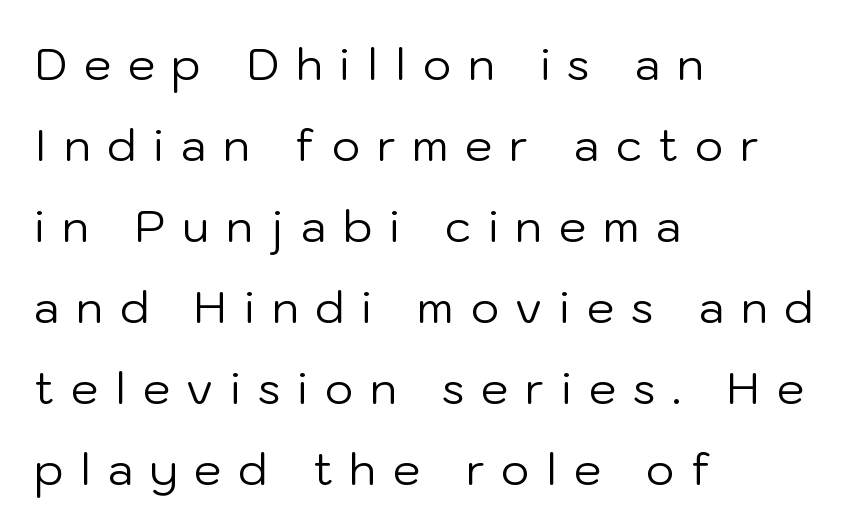
{"serif": "no", "italic": "no", "bold": "no", "weight": "regular", "width": "normal", "stroke_contrast": "low", "x_height": "medium", "monospaced": "no", "underline": "no", "align": "left", "line_spacing_ratio": 1.84, "letter_spacing": "wide", "letter_spacing_em": 0.38, "glyph_px": 44}
